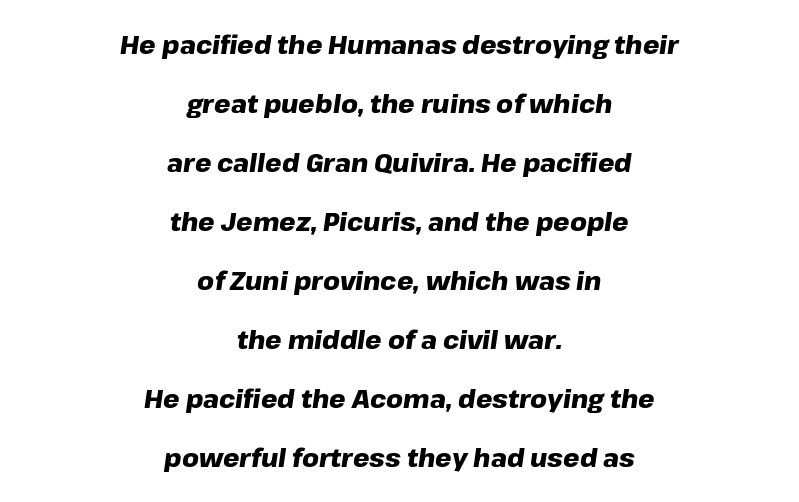
Q: Is the text bold? A: Yes.
Q: Is the text italic (slanted)? A: Yes, it leans right by about 8 degrees.
Q: Is the text underlined? A: No.
Q: How is the paragraph aligned? A: Centered.
Q: Is the spacing between letters normal or unusually wide? A: Normal.
Q: Is the spacing between lines tight, normal or loose? A: Loose.
